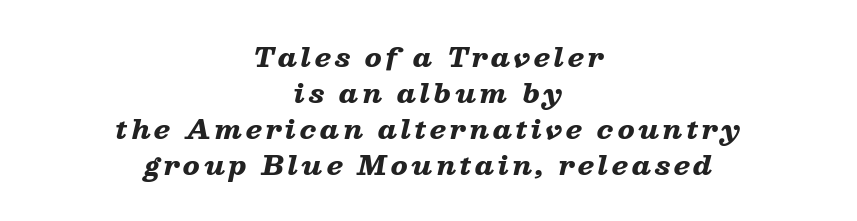
The image shows 26 px bold type, italic (leaning right); set centered, normal line spacing (1.38x), not underlined.
